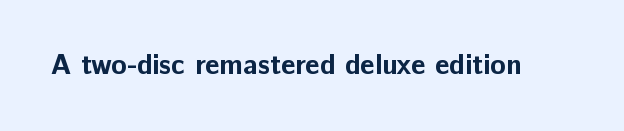
{"serif": "no", "italic": "no", "bold": "yes", "weight": "bold", "width": "normal", "stroke_contrast": "low", "x_height": "medium", "monospaced": "no", "underline": "no", "letter_spacing": "normal", "letter_spacing_em": 0.0, "glyph_px": 28}
